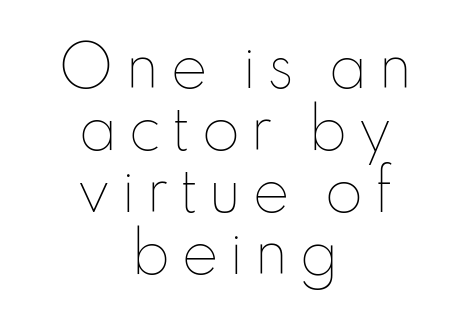
Q: Is the text bold? A: No.
Q: Is the text italic (slanted)? A: No, it is upright.
Q: Is the text underlined? A: No.
Q: How is the paragraph aligned? A: Centered.
Q: Is the spacing between lines tight, normal or loose? A: Tight.
Q: Width (condensed, normal, or wide)? A: Normal.
Q: Stroke contrast? A: Low.
Q: x-height? A: Small.
Q: Monospaced? A: No.
